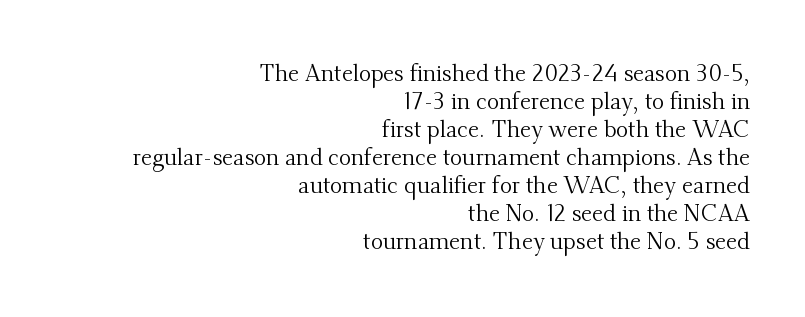
The image shows 23 px text type, upright; set right-aligned, line spacing 1.22x, normal letter spacing, not underlined.
